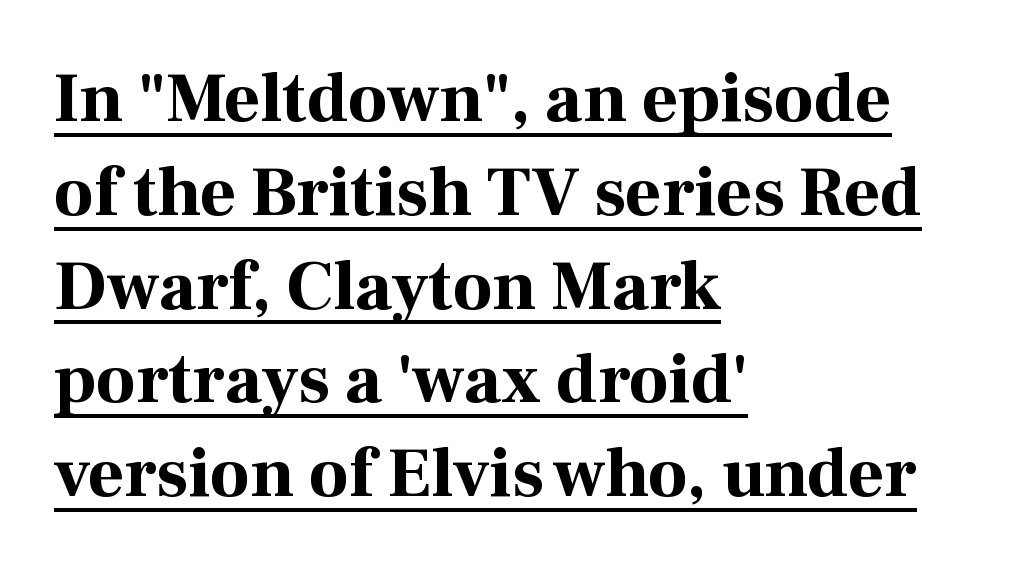
The paragraph has a hard left edge and a soft right edge. A dark, heavy texture on the line: the type is bold. Posture: straight, roman, zero tilt. The face used here is proportionally spaced, like ordinary book or web type. Letterform terminals end in serifs throughout the passage. Leading: standard.
